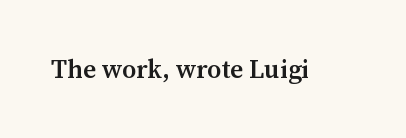
{"italic": "no", "bold": "semi", "underline": "no", "letter_spacing": "normal", "letter_spacing_em": 0.0, "glyph_px": 26}
